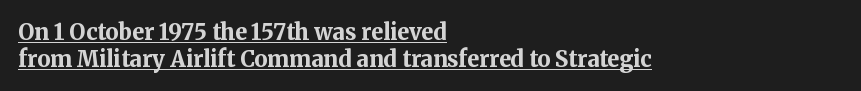
This rendering features underlined lettering. Every row of glyphs begins at an identical x-position on the left. I'd describe the lettering as bold — thick and assertive. Glyph-to-glyph distance matches everyday printed text. The lettering stays uniformly vertical, giving the passage a roman look.
